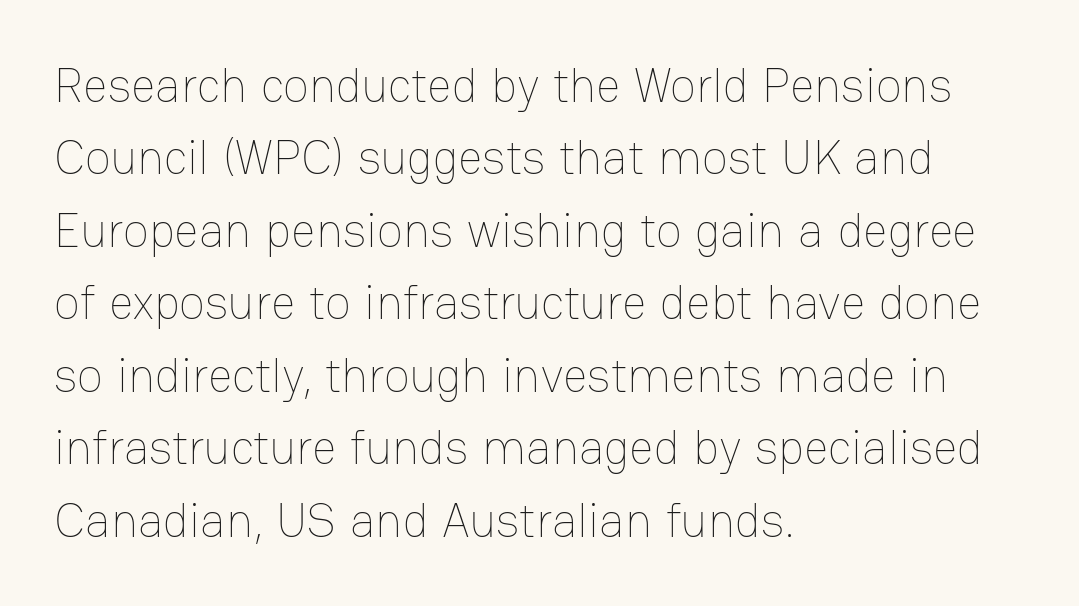
{"italic": "no", "bold": "no", "weight": "thin", "width": "normal", "stroke_contrast": "low", "x_height": "medium", "monospaced": "no", "underline": "no", "align": "left", "line_spacing": "normal", "line_spacing_ratio": 1.51, "letter_spacing": "normal", "letter_spacing_em": 0.0, "glyph_px": 48}
